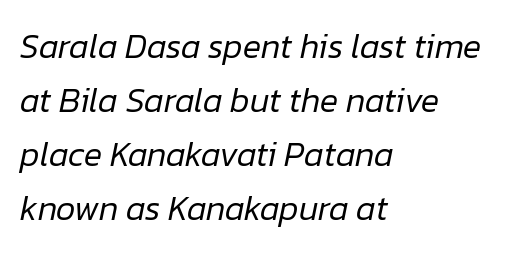
Q: Is the text bold? A: No.
Q: Is the text italic (slanted)? A: Yes, it leans right by about 12 degrees.
Q: Is the text underlined? A: No.
Q: How is the paragraph aligned? A: Left-aligned.
Q: Is the spacing between letters normal or unusually wide? A: Normal.
Q: Is the spacing between lines tight, normal or loose? A: Normal.
Q: Width (condensed, normal, or wide)? A: Normal.
Q: Stroke contrast? A: Low.
Q: x-height? A: Medium.
Q: Monospaced? A: No.
